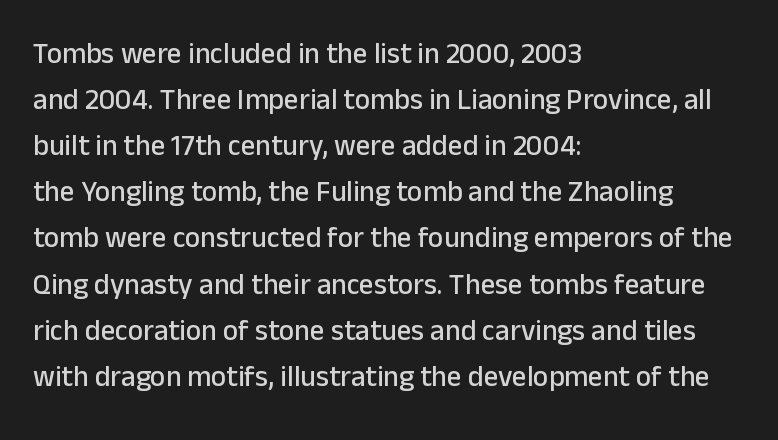
{"serif": "no", "italic": "no", "width": "normal", "stroke_contrast": "low", "x_height": "medium", "monospaced": "no", "underline": "no", "align": "left", "line_spacing": "normal", "line_spacing_ratio": 1.59, "letter_spacing": "normal", "letter_spacing_em": 0.0, "glyph_px": 29}
